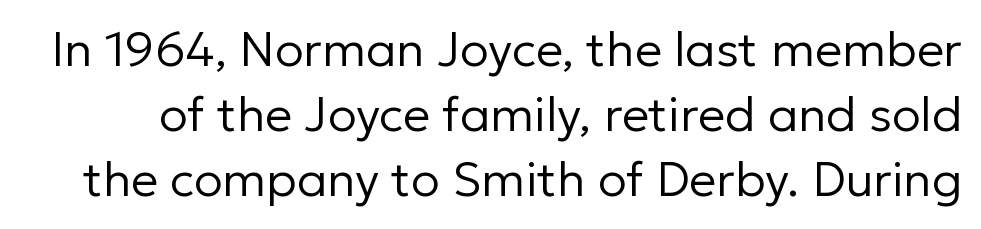
The image shows 48 px regular-weight sans-serif type, upright; set normal line spacing (1.35x), normal letter spacing, not underlined; low stroke contrast and a medium x-height.
